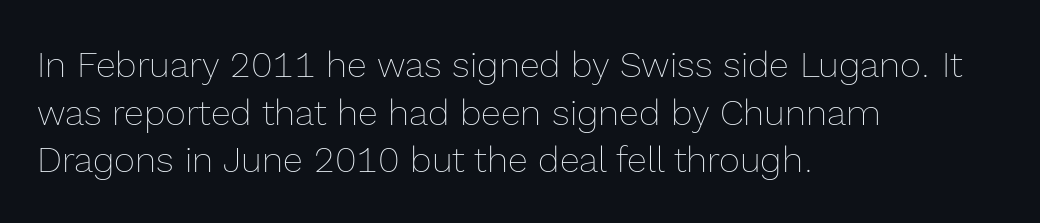
Q: Is the text bold? A: No.
Q: Is the text italic (slanted)? A: No, it is upright.
Q: Is the text underlined? A: No.
Q: How is the paragraph aligned? A: Left-aligned.
Q: Is the spacing between letters normal or unusually wide? A: Normal.
Q: Is the spacing between lines tight, normal or loose? A: Normal.
Q: Width (condensed, normal, or wide)? A: Normal.
Q: x-height? A: Medium.
Q: Monospaced? A: No.
